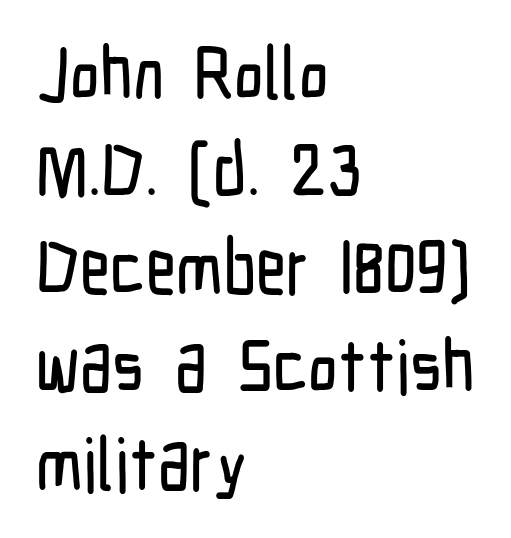
The image shows 74 px condensed sans-serif type, upright; set left-aligned, normal line spacing (1.32x), normal letter spacing, not underlined; low stroke contrast and a medium x-height.
